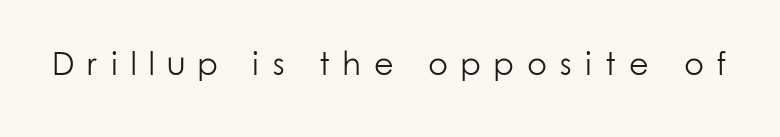
The image shows 32 px light sans-serif type, upright; set unusually wide letter spacing (+0.4 em), not underlined; low stroke contrast and a medium x-height.
